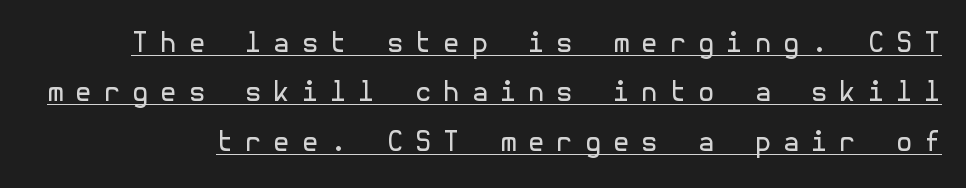
Nothing heavy about these letters — not bold at all. Italic? Not at all — the glyphs are vertical. The words here are underlined. Honestly, the letter spacing is so wide it's the main thing you notice.
